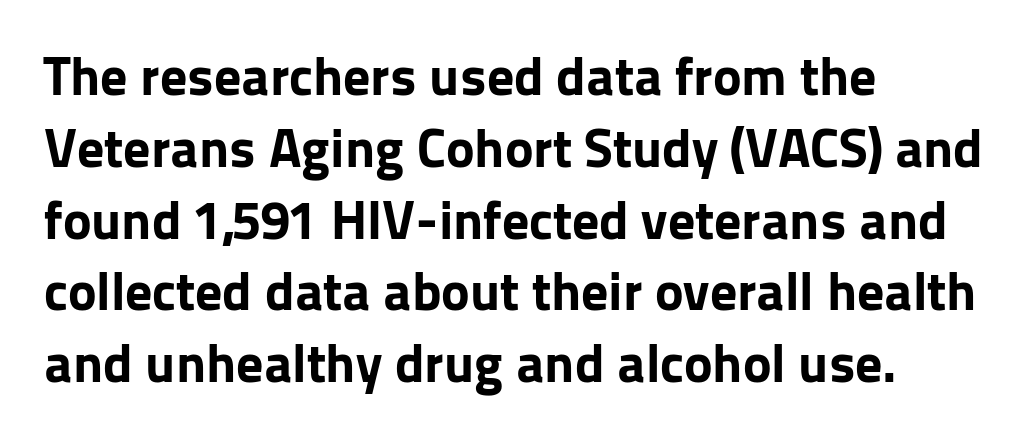
Q: Is the text bold? A: Yes.
Q: Is the text italic (slanted)? A: No, it is upright.
Q: Is the typeface a serif or a sans-serif typeface? A: Sans-serif.
Q: Is the text underlined? A: No.
Q: How is the paragraph aligned? A: Left-aligned.
Q: Is the spacing between letters normal or unusually wide? A: Normal.
Q: Is the spacing between lines tight, normal or loose? A: Normal.
Q: Width (condensed, normal, or wide)? A: Normal.
Q: Stroke contrast? A: Low.
Q: x-height? A: Medium.
Q: Monospaced? A: No.
